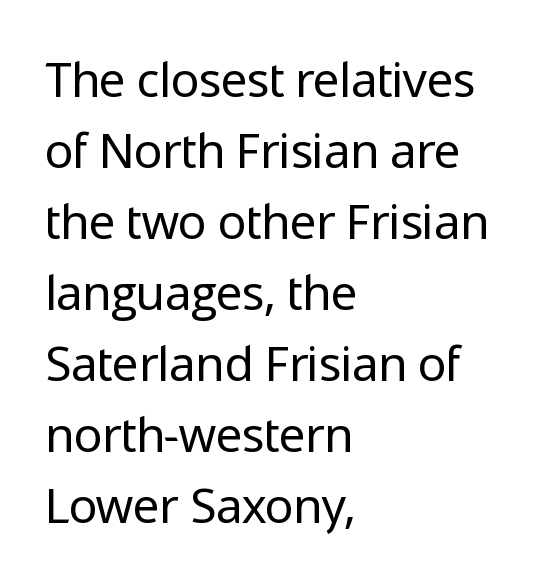
The characters are drawn with everyday or finer stroke widths. Horizontal bands of white between lines are of average thickness. The lettering stays uniformly vertical, giving the passage a roman look. A typesetter would call this proportional, since set widths differ per character. Check under the words: just untouched page.
